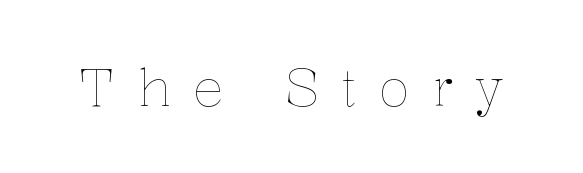
The image shows 52 px thin type, upright; set unusually wide letter spacing (+0.43 em), not underlined; low stroke contrast and a medium x-height.
